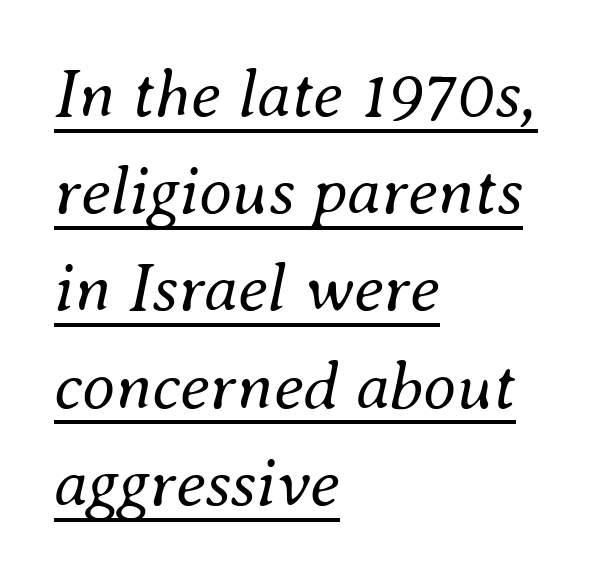
These glyphs show unthickened strokes, regular width or finer. A typesetter would mark this as italic. What decoration does the sample have? An underline. Do the characters align in a grid? No, the font is proportional.
